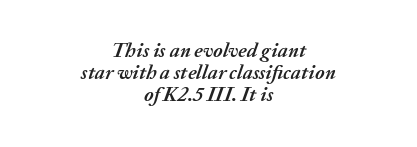
Every letter is thick-stroked: bold, no question. In terms of posture, this sample is oblique. The foot of each line stays bare and open. This sample trades vertical openness for compactness between lines.
